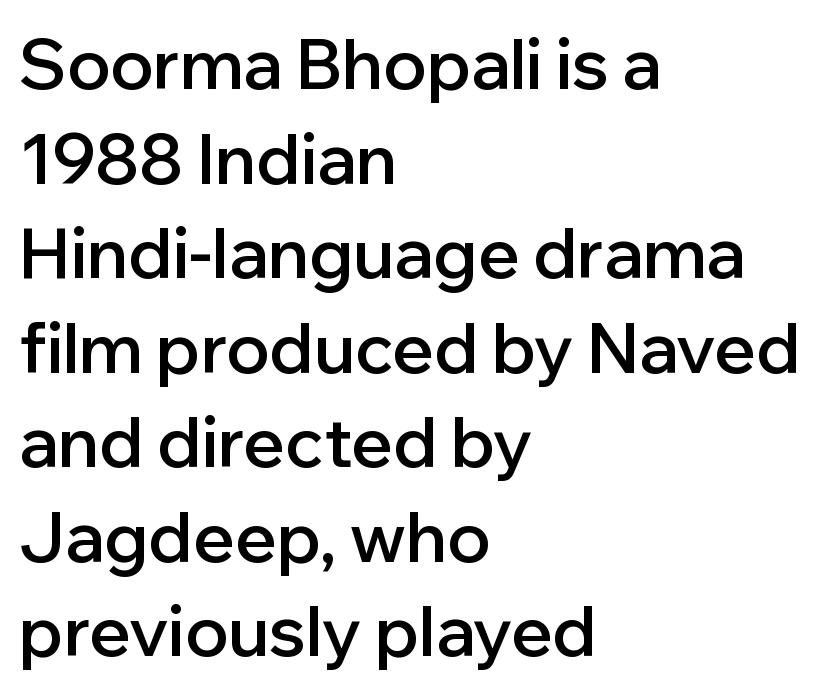
Q: Is the text bold? A: Semi-bold.
Q: Is the text italic (slanted)? A: No, it is upright.
Q: Is the typeface a serif or a sans-serif typeface? A: Sans-serif.
Q: Is the text underlined? A: No.
Q: How is the paragraph aligned? A: Left-aligned.
Q: Is the spacing between letters normal or unusually wide? A: Normal.
Q: Is the spacing between lines tight, normal or loose? A: Normal.
Q: Width (condensed, normal, or wide)? A: Normal.
Q: Stroke contrast? A: Low.
Q: x-height? A: Medium.
Q: Monospaced? A: No.
